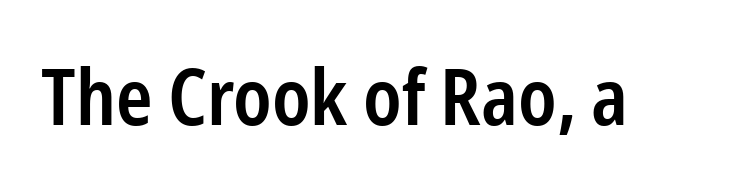
Tracking value appears to be zero — textbook default spacing. Letterform terminals end flat and unadorned throughout the passage. The rendering uses natural spacing where letterforms have individual widths. The specimen reads as upright at a glance. The space directly below the letters is spotless. Caption: semibold face, moderately heavy strokes.
